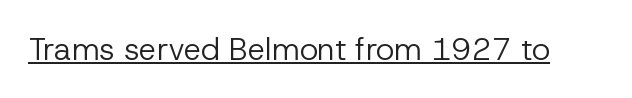
Counters stay open thanks to moderate or lighter strokes. I'd call this a sans setting — the letters go barefoot. This rendering features underlined lettering. The line texture is even and compact thanks to regular tracking. In terms of posture, this sample is upright.
